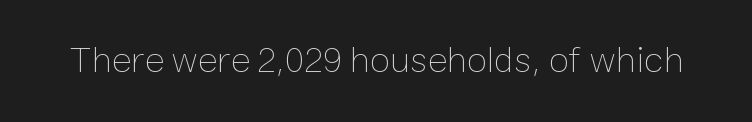
Q: Is the text bold? A: No.
Q: Is the text italic (slanted)? A: No, it is upright.
Q: Is the text underlined? A: No.
Q: Is the spacing between letters normal or unusually wide? A: Normal.
Q: Width (condensed, normal, or wide)? A: Normal.
Q: Stroke contrast? A: Low.
Q: x-height? A: Medium.
Q: Monospaced? A: No.
